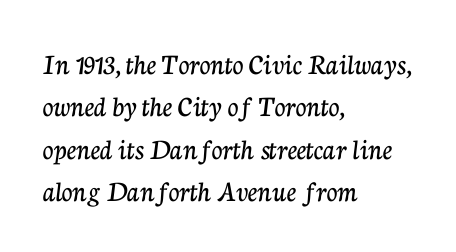
The string is rendered with underlining switched off. Line beginnings align vertically; line endings do not. The line-height multiplier appears to be the usual default. Is this a fixed-width face? No — the glyphs have proportional, varying widths. Are there feet on the stems? There are — it's a serif.
